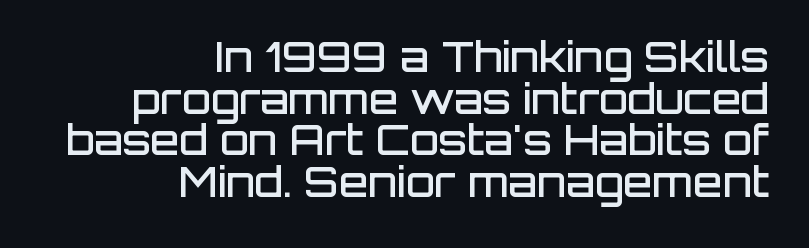
Q: Is the text bold? A: Semi-bold.
Q: Is the text italic (slanted)? A: No, it is upright.
Q: Is the typeface a serif or a sans-serif typeface? A: Sans-serif.
Q: Is the text underlined? A: No.
Q: How is the paragraph aligned? A: Right-aligned.
Q: Is the spacing between letters normal or unusually wide? A: Normal.
Q: Is the spacing between lines tight, normal or loose? A: Tight.
Q: Width (condensed, normal, or wide)? A: Normal.
Q: Stroke contrast? A: Low.
Q: x-height? A: Large.
Q: Monospaced? A: No.
